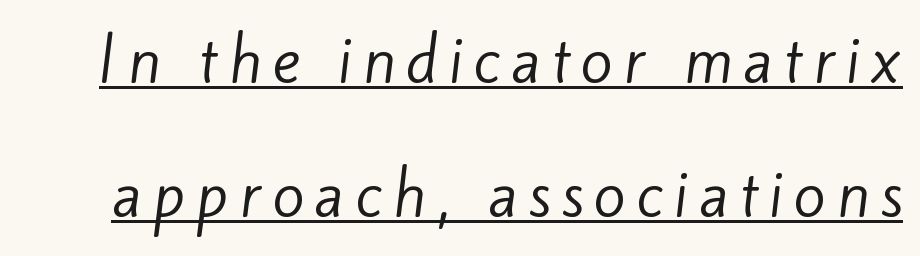
Q: Is the text bold? A: No.
Q: Is the typeface a serif or a sans-serif typeface? A: Sans-serif.
Q: Is the text underlined? A: Yes.
Q: Is the spacing between lines tight, normal or loose? A: Loose.
Q: Width (condensed, normal, or wide)? A: Normal.
Q: Stroke contrast? A: Low.
Q: x-height? A: Small.
Q: Monospaced? A: No.
